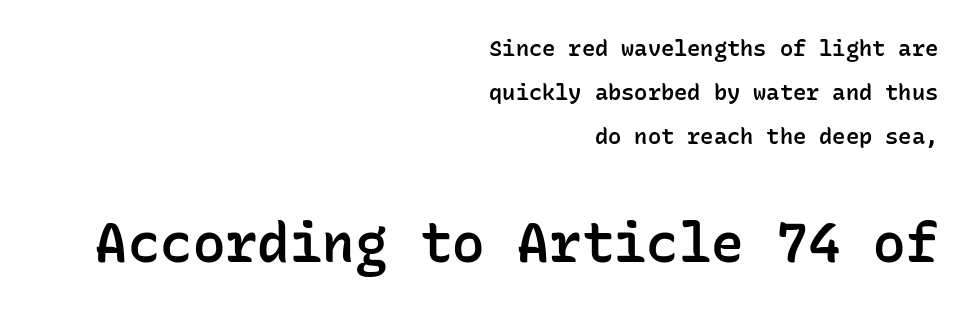
The typography opts for an upright posture over an oblique one. Do the characters align in a grid? Yes, the font is monospaced. This rendering features lettering with no underline. Horizontally, the lines are justified to the trailing edge only. Nobody touched the tracking dial on this one.
